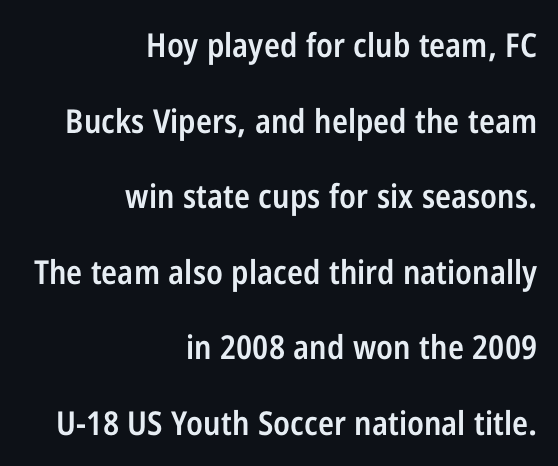
Q: Is the text bold? A: Semi-bold.
Q: Is the text italic (slanted)? A: No, it is upright.
Q: Is the typeface a serif or a sans-serif typeface? A: Sans-serif.
Q: Is the text underlined? A: No.
Q: How is the paragraph aligned? A: Right-aligned.
Q: Is the spacing between letters normal or unusually wide? A: Normal.
Q: Is the spacing between lines tight, normal or loose? A: Loose.
Q: Width (condensed, normal, or wide)? A: Condensed.
Q: Stroke contrast? A: Low.
Q: x-height? A: Medium.
Q: Monospaced? A: No.
